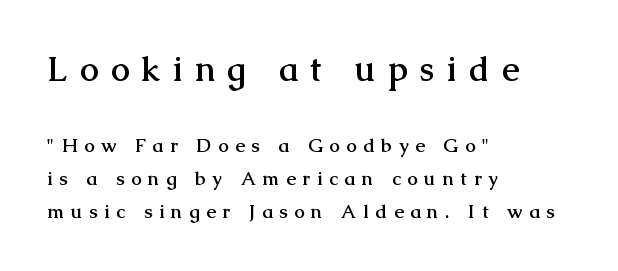
{"serif": "yes", "italic": "no", "bold": "yes", "weight": "semibold", "width": "normal", "stroke_contrast": "medium", "x_height": "medium", "monospaced": "no", "underline": "no", "align": "left", "line_spacing_ratio": 1.73, "letter_spacing": "wide", "letter_spacing_em": 0.36, "larger_block": "first", "size_ratio": 1.79, "glyph_px": 34}
